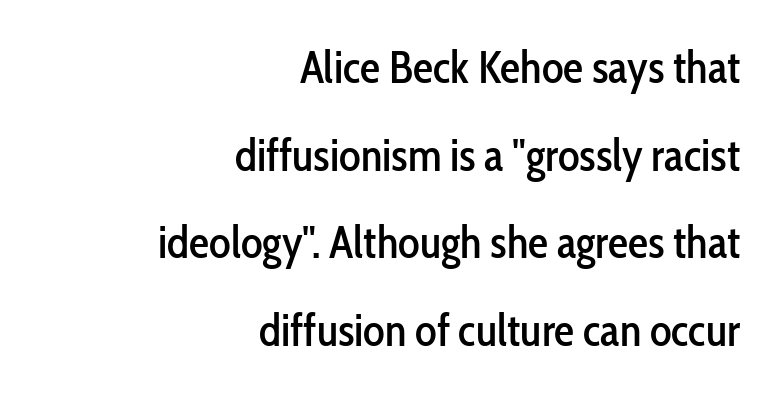
The image shows 45 px condensed sans-serif type, upright; set right-aligned, loose line spacing (1.95x), normal letter spacing, not underlined; low stroke contrast and a medium x-height.
